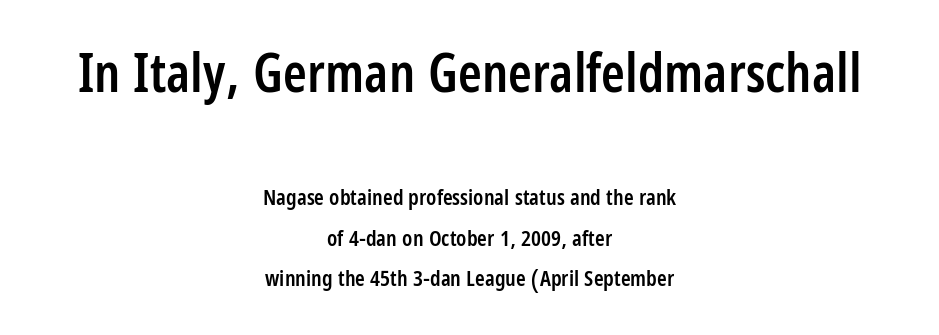
The image shows 54 px semibold, condensed sans-serif type, upright; set centered, line spacing 1.86x, normal letter spacing, not underlined; the first (top) block is 2.45x larger; low stroke contrast and a large x-height.
